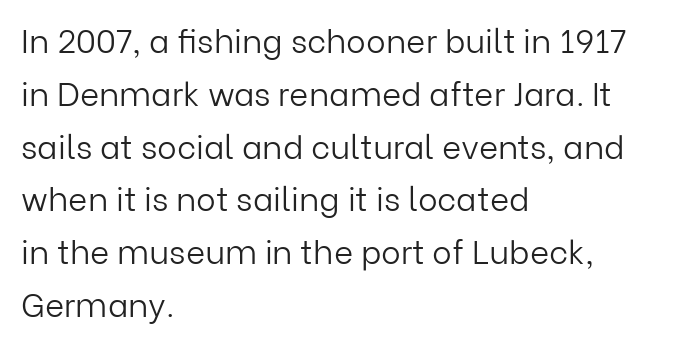
The image shows 33 px light sans-serif type, upright; set left-aligned, normal line spacing (1.6x), normal letter spacing, not underlined; low stroke contrast and a medium x-height.
